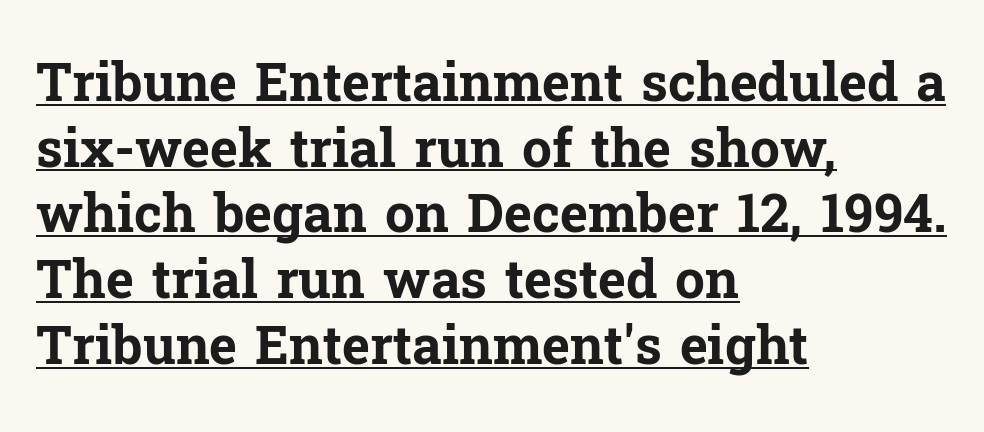
{"serif": "yes", "italic": "no", "bold": "yes", "weight": "bold", "width": "normal", "stroke_contrast": "low", "x_height": "medium", "monospaced": "no", "underline": "yes", "align": "left", "line_spacing_ratio": 1.24, "letter_spacing": "normal", "letter_spacing_em": 0.0, "glyph_px": 53}
